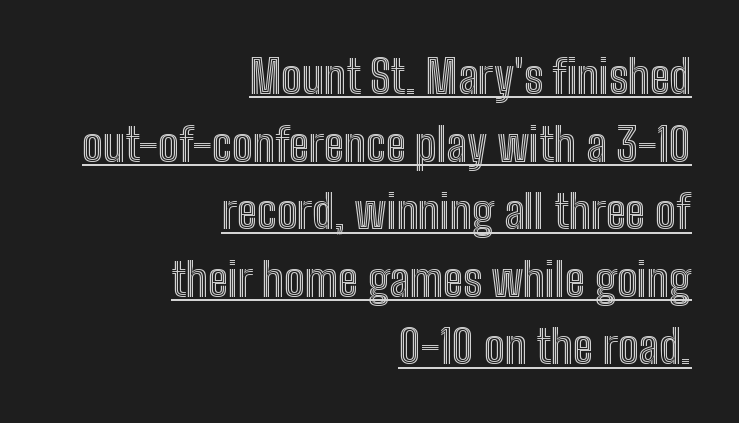
Q: Is the text italic (slanted)? A: No, it is upright.
Q: Is the text underlined? A: Yes.
Q: How is the paragraph aligned? A: Right-aligned.
Q: Is the spacing between letters normal or unusually wide? A: Normal.
Q: Is the spacing between lines tight, normal or loose? A: Normal.
Q: Width (condensed, normal, or wide)? A: Condensed.
Q: x-height? A: Medium.
Q: Monospaced? A: No.
